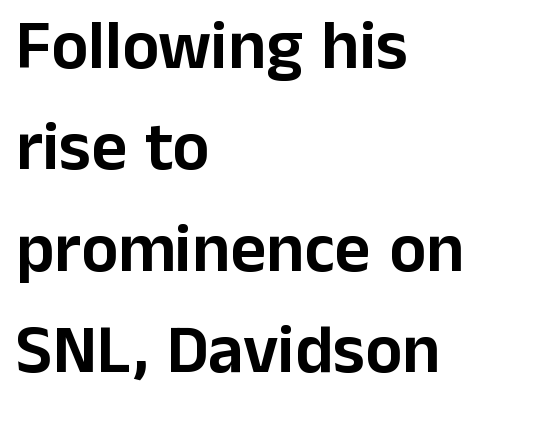
{"serif": "no", "italic": "no", "width": "normal", "stroke_contrast": "low", "x_height": "medium", "monospaced": "no", "underline": "no", "align": "left", "line_spacing": "normal", "line_spacing_ratio": 1.47, "letter_spacing": "normal", "letter_spacing_em": 0.0, "glyph_px": 69}
